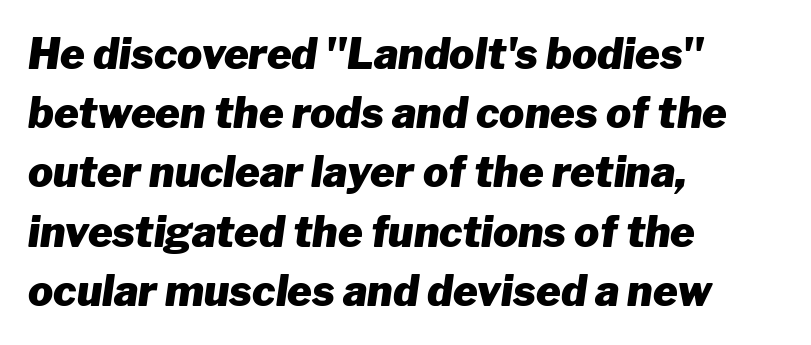
The image shows 42 px heavy type, italic (leaning right); set left-aligned, normal line spacing (1.41x), normal letter spacing, not underlined; low stroke contrast and a medium x-height.
